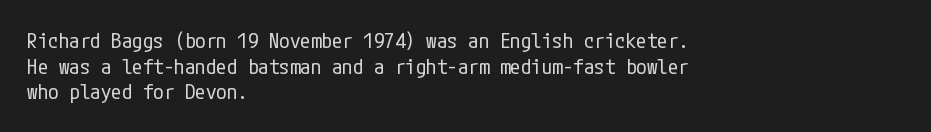
Does extra space separate the letters? No, they use regular spacing. The passage is arranged the way most books set body copy — flush left. The area under the type is left untouched. The face looks like a standard text weight, possibly lighter. Notice how the stems are strictly vertical — no italics here.
